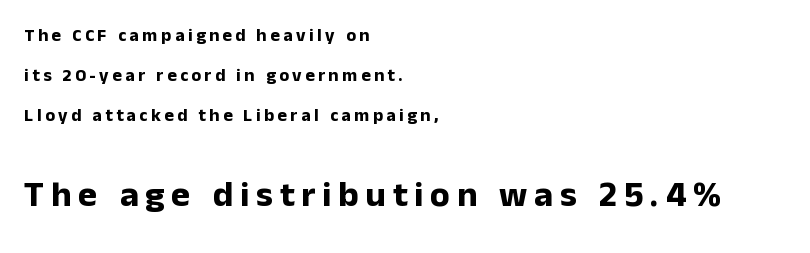
{"serif": "no", "italic": "no", "bold": "yes", "weight": "bold", "width": "normal", "stroke_contrast": "low", "x_height": "medium", "monospaced": "no", "underline": "no", "align": "left", "line_spacing": "loose", "line_spacing_ratio": 2.23, "larger_block": "second", "size_ratio": 2.0, "glyph_px": 36}
